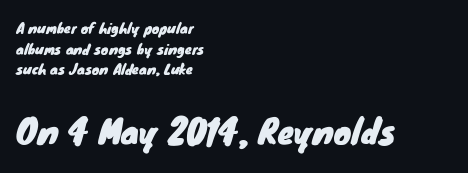
The image shows 33 px sans-serif type; set left-aligned, normal line spacing (1.47x), normal letter spacing, not underlined; the second (bottom) block is 2.36x larger; low stroke contrast and a small x-height.
